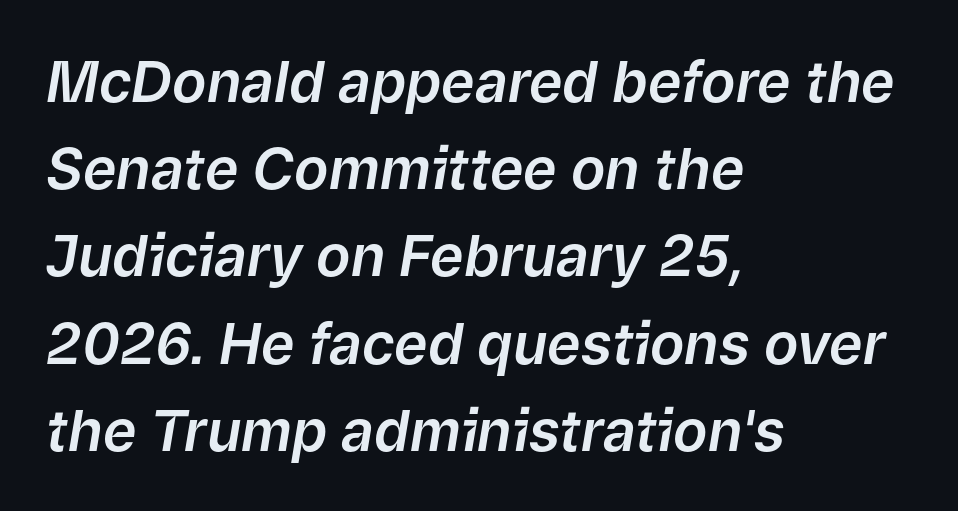
{"italic": "yes", "lean": "right", "slant_degrees": 9, "width": "normal", "stroke_contrast": "low", "x_height": "medium", "monospaced": "no", "underline": "no", "align": "left", "line_spacing": "normal", "line_spacing_ratio": 1.53, "letter_spacing": "normal", "letter_spacing_em": 0.0, "glyph_px": 57}
